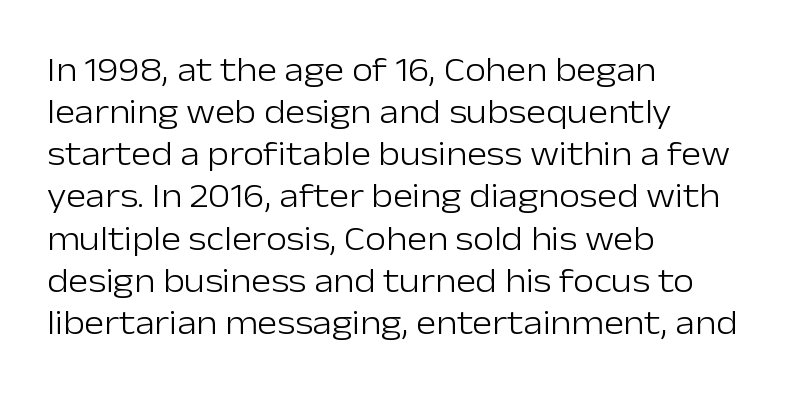
The image shows 34 px light sans-serif type, upright; set left-aligned, line spacing 1.24x, normal letter spacing, not underlined; low stroke contrast and a medium x-height.
